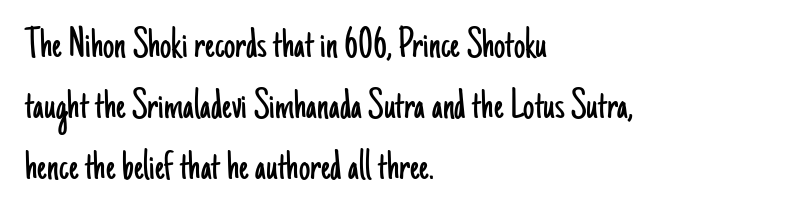
The face used here is proportionally spaced, like ordinary book or web type. Each line starts at the same left margin while the right side varies. Normally led — the rows are evenly, conventionally spaced. Check where the strokes stop: nothing finishes them off — pure sans. This is roman type, the default non-slanted kind. Underlining? Definitely not there.
